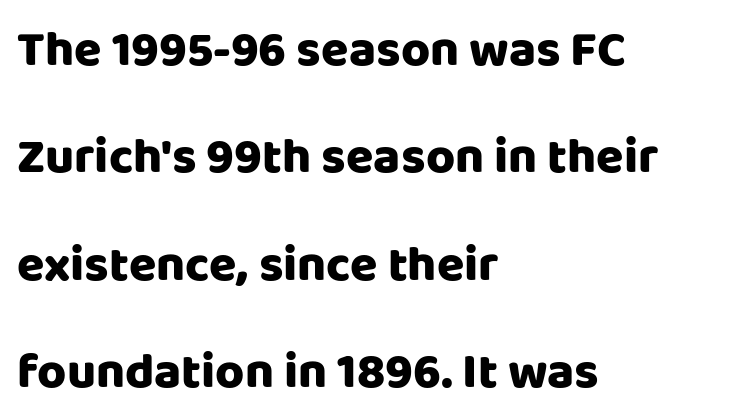
How are the letters spaced? Ordinarily, with no added tracking. Ascenders rise straight up at ninety degrees. A typesetter would call this leading open, well beyond the default. The glyphs in this specimen are sans serif. Think of a printed novel: that variable character pitch is what you see here.
